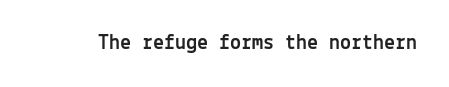
Tall strokes in this sample are plumb rather than angled. Short note: letters normally spaced. Lines of text with bare space underneath.
